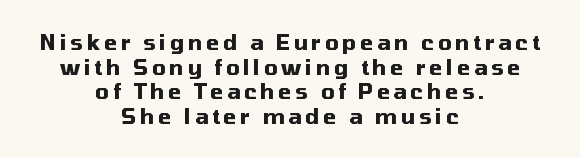
The image shows 21 px bold type, upright; set centered, line spacing 1.17x, not underlined.
